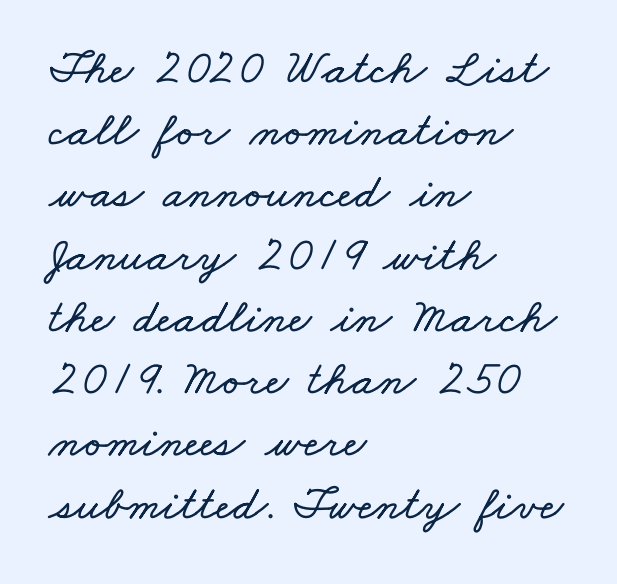
{"width": "wide", "stroke_contrast": "low", "x_height": "small", "monospaced": "no", "underline": "no", "align": "left", "line_spacing": "normal", "line_spacing_ratio": 1.27, "letter_spacing": "normal", "letter_spacing_em": 0.0, "glyph_px": 49}
